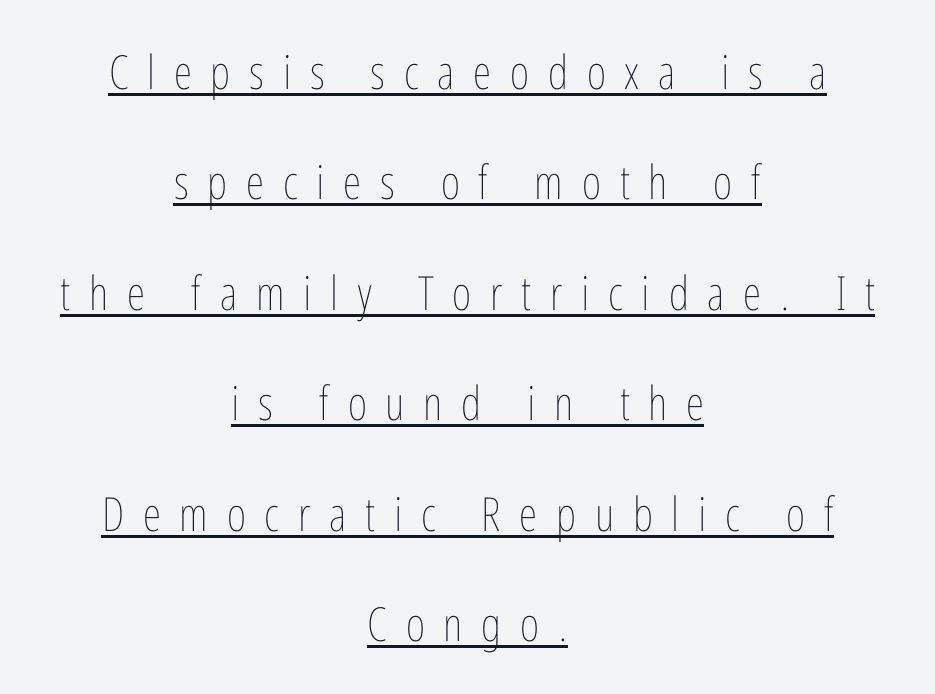
Q: Is the text bold? A: No.
Q: Is the text italic (slanted)? A: No, it is upright.
Q: Is the text underlined? A: Yes.
Q: How is the paragraph aligned? A: Centered.
Q: Is the spacing between letters normal or unusually wide? A: Unusually wide.
Q: Is the spacing between lines tight, normal or loose? A: Loose.
Q: Width (condensed, normal, or wide)? A: Condensed.
Q: Stroke contrast? A: Low.
Q: x-height? A: Medium.
Q: Monospaced? A: No.
